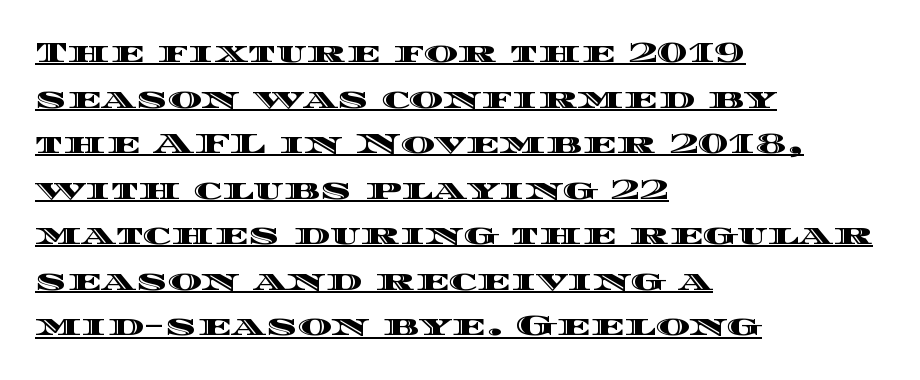
Compared with undecorated copy, this sample adds a rule below the words. Think of a printed novel: that variable character pitch is what you see here. Vertical spacing — default. Ordinary non-slanted type is in use. The paragraph shown leans on its left margin.
